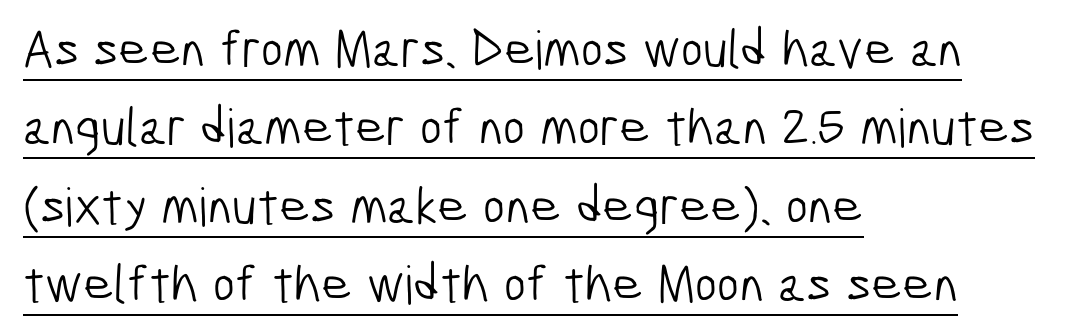
The image shows 53 px light, condensed sans-serif type; set left-aligned, normal line spacing (1.48x), normal letter spacing, underlined; low stroke contrast and a medium x-height.
